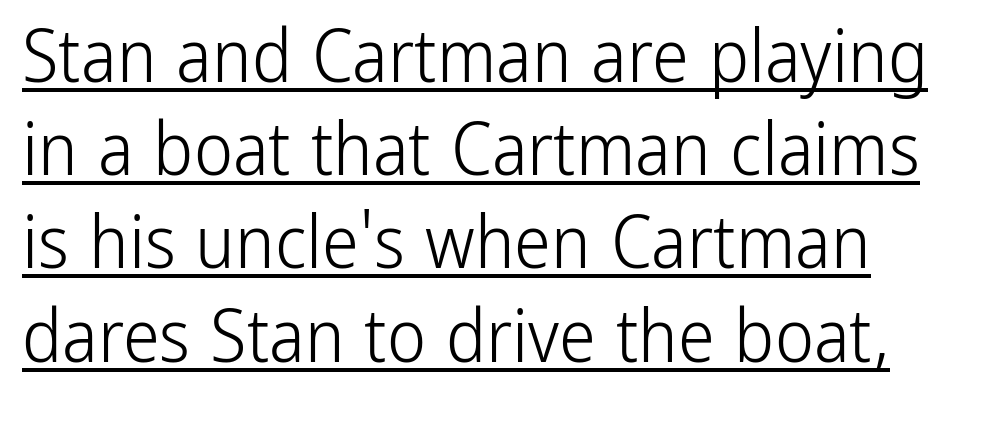
Q: Is the text bold? A: No.
Q: Is the text italic (slanted)? A: No, it is upright.
Q: Is the typeface a serif or a sans-serif typeface? A: Sans-serif.
Q: Is the text underlined? A: Yes.
Q: How is the paragraph aligned? A: Left-aligned.
Q: Is the spacing between letters normal or unusually wide? A: Normal.
Q: Is the spacing between lines tight, normal or loose? A: Normal.
Q: Width (condensed, normal, or wide)? A: Condensed.
Q: Stroke contrast? A: Low.
Q: x-height? A: Medium.
Q: Monospaced? A: No.
